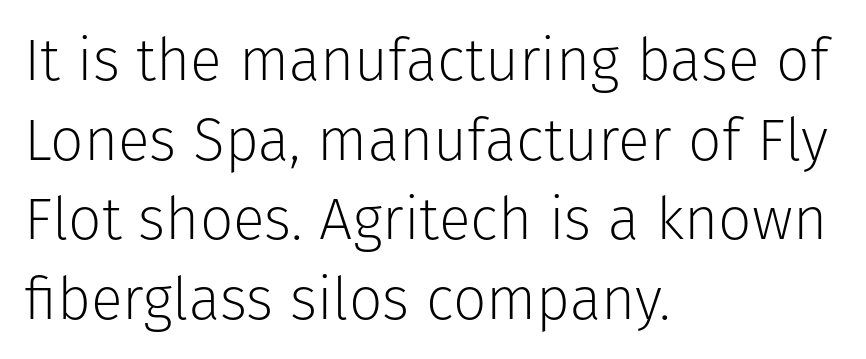
The image shows 59 px light sans-serif type, upright; set left-aligned, normal line spacing (1.35x), normal letter spacing, not underlined; low stroke contrast and a medium x-height.
